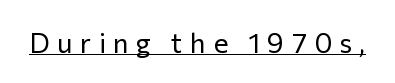
The image shows 28 px regular-weight sans-serif type, upright; set unusually wide letter spacing (+0.26 em), underlined; low stroke contrast and a medium x-height.
